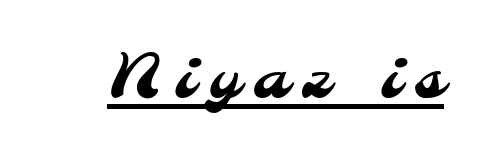
The face used here is proportionally spaced, like ordinary book or web type. Unlike a traditional serif, this face leaves its strokes unadorned. The passage shown is underscored from start to finish. How are the letters spaced? Widely, with obvious added tracking.
